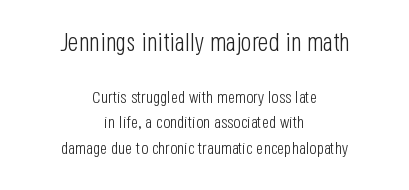
The image shows 25 px text type, upright; set centered, normal line spacing (1.51x), normal letter spacing, not underlined; the first (top) block is 1.47x larger.
